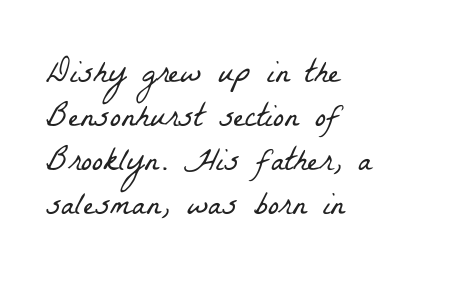
Standard letterfit; no display-style spreading of the glyphs. The passage shown stacks its lines at a standard gap. Varying glyph widths throughout — classic text-font behaviour. Heft: none added — not bold. Horizontally, the lines are justified to the leading edge only. Glance below the letters and you will spot only blank space.
